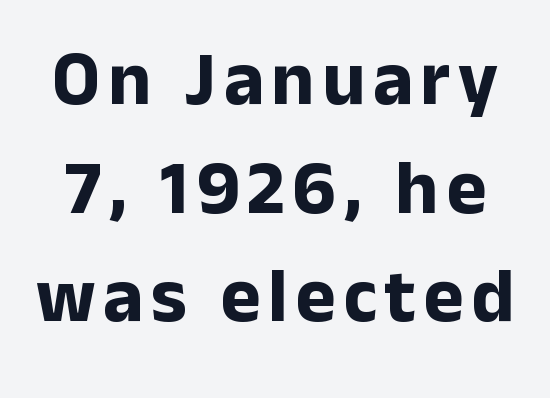
{"serif": "no", "italic": "no", "bold": "yes", "weight": "bold", "width": "normal", "stroke_contrast": "low", "x_height": "medium", "monospaced": "no", "underline": "no", "line_spacing": "normal", "line_spacing_ratio": 1.43, "glyph_px": 76}
